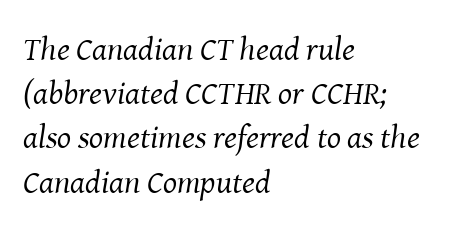
The image shows 33 px regular-weight serif type, italic (leaning right); set left-aligned, normal line spacing (1.34x), normal letter spacing, not underlined; medium stroke contrast and a medium x-height.
